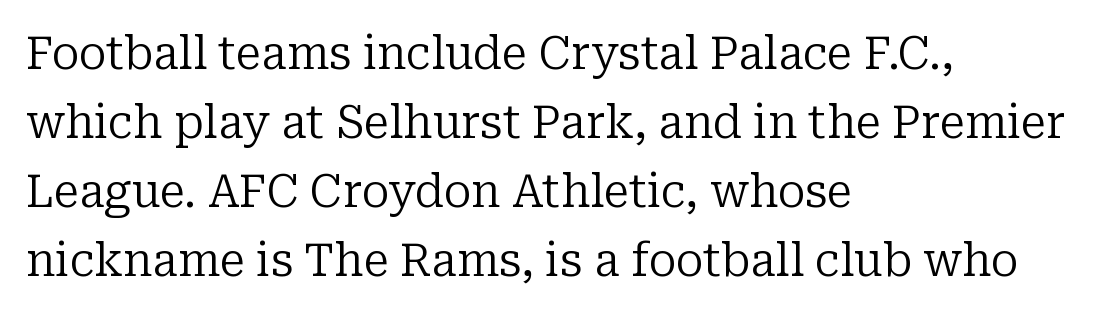
{"serif": "yes", "italic": "no", "bold": "no", "weight": "regular", "width": "normal", "stroke_contrast": "low", "x_height": "medium", "monospaced": "no", "underline": "no", "align": "left", "line_spacing": "normal", "line_spacing_ratio": 1.5, "letter_spacing": "normal", "letter_spacing_em": 0.0, "glyph_px": 46}
